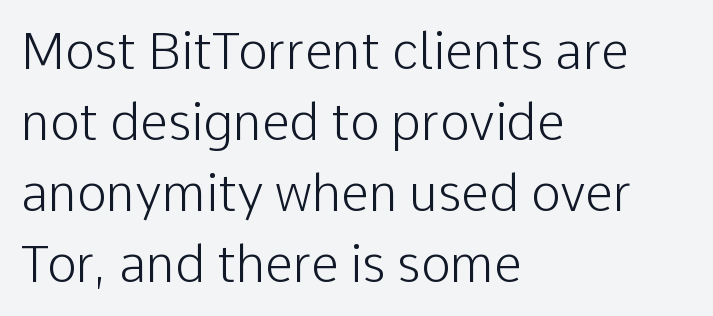
Q: Is the text bold? A: No.
Q: Is the text italic (slanted)? A: No, it is upright.
Q: Is the typeface a serif or a sans-serif typeface? A: Sans-serif.
Q: Is the text underlined? A: No.
Q: How is the paragraph aligned? A: Left-aligned.
Q: Is the spacing between letters normal or unusually wide? A: Normal.
Q: Is the spacing between lines tight, normal or loose? A: Normal.
Q: Width (condensed, normal, or wide)? A: Normal.
Q: Stroke contrast? A: Low.
Q: x-height? A: Medium.
Q: Monospaced? A: No.
